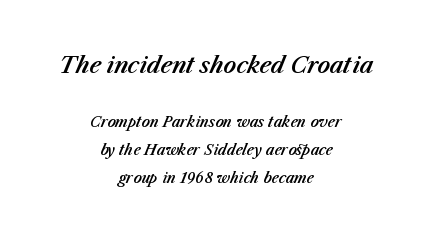
Q: Is the text italic (slanted)? A: Yes, it leans right by about 23 degrees.
Q: Is the text underlined? A: No.
Q: How is the paragraph aligned? A: Centered.
Q: Is the spacing between letters normal or unusually wide? A: Normal.
Q: Is the spacing between lines tight, normal or loose? A: Loose.
Q: Which block of text is set in a larger size, the first (top) or the second (bottom)? A: The first (top) one.
